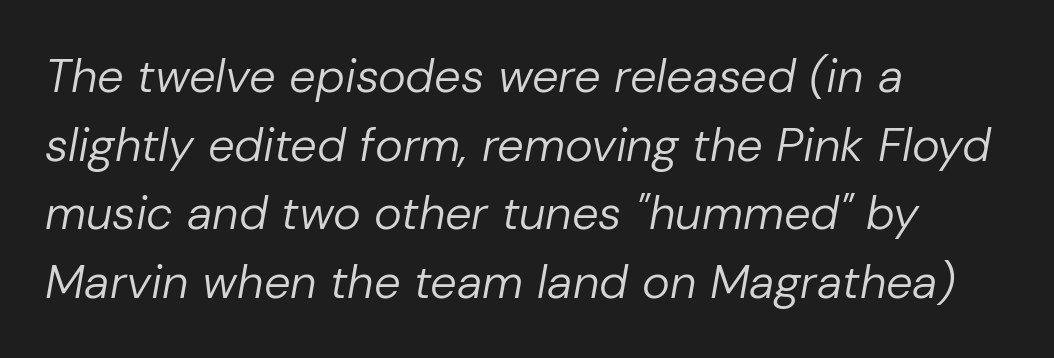
The image shows 47 px regular-weight type, italic (leaning right); set left-aligned, normal line spacing (1.46x), normal letter spacing, not underlined; low stroke contrast and a medium x-height.
